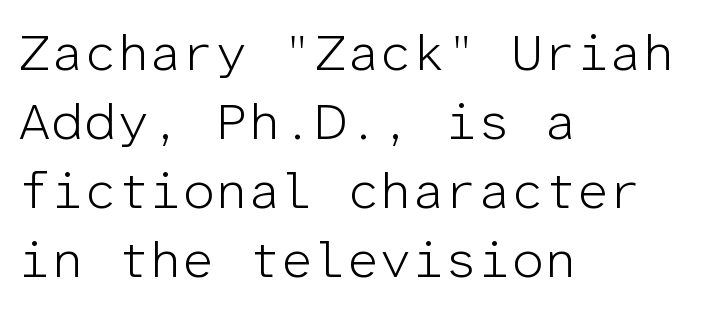
The image shows 52 px light sans-serif type, upright, monospaced; set left-aligned, normal line spacing (1.33x), normal letter spacing, not underlined; low stroke contrast and a medium x-height.
